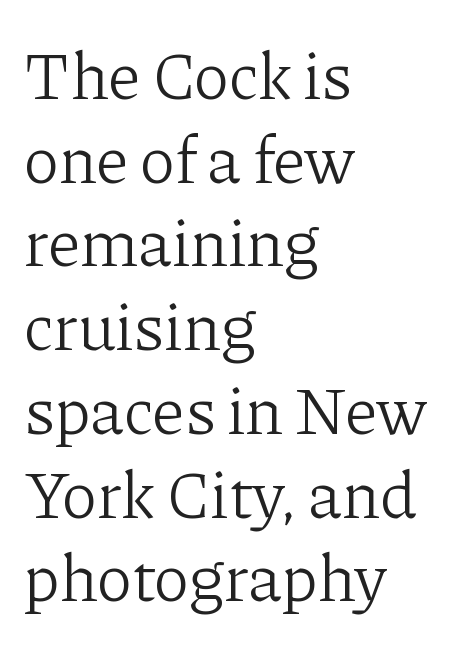
Q: Is the text bold? A: No.
Q: Is the text italic (slanted)? A: No, it is upright.
Q: Is the typeface a serif or a sans-serif typeface? A: Serif.
Q: Is the text underlined? A: No.
Q: How is the paragraph aligned? A: Left-aligned.
Q: Is the spacing between letters normal or unusually wide? A: Normal.
Q: Is the spacing between lines tight, normal or loose? A: Normal.
Q: Width (condensed, normal, or wide)? A: Normal.
Q: Stroke contrast? A: Low.
Q: x-height? A: Medium.
Q: Monospaced? A: No.
